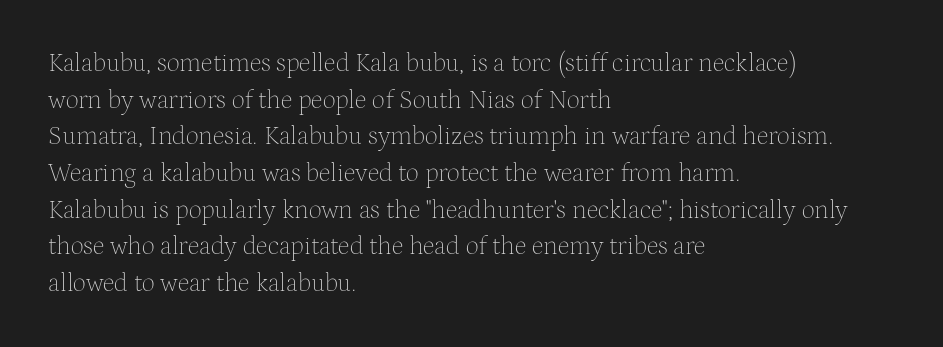
In CSS terms this would be text-align: left. The words here are not underlined. The font is comparable to plain body text, perhaps lighter. Every character sits straight up, as roman type does. The vertical gap from one line to the next is medium. Compared with typical body copy, the letter spacing here is the same.
